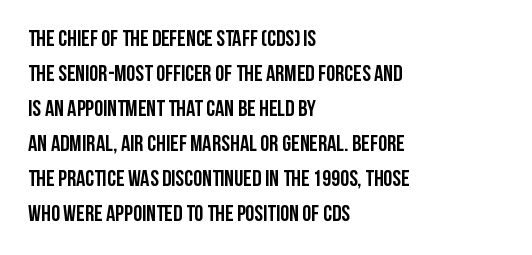
The image shows 23 px bold type, upright; set left-aligned, normal line spacing (1.52x), normal letter spacing, not underlined.
